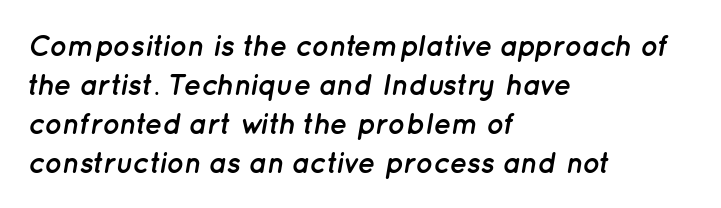
Q: Is the text bold? A: Yes.
Q: Is the text italic (slanted)? A: Yes, it leans right by about 12 degrees.
Q: Is the text underlined? A: No.
Q: How is the paragraph aligned? A: Left-aligned.
Q: Is the spacing between letters normal or unusually wide? A: Normal.
Q: Is the spacing between lines tight, normal or loose? A: Normal.
Q: Width (condensed, normal, or wide)? A: Normal.
Q: Stroke contrast? A: Low.
Q: x-height? A: Medium.
Q: Monospaced? A: No.
